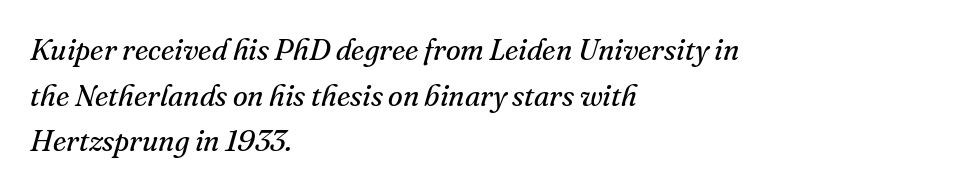
Heaviness? Minimal to ordinary, like unemphasized prose. Tall strokes in this sample are angled rather than plumb. The passage is arranged the way most books set body copy — flush left. These lines keep a tight, regular rhythm from letter to letter. Glance below the letters and you will spot only blank space. A typesetter would call this proportional, since set widths differ per character.
